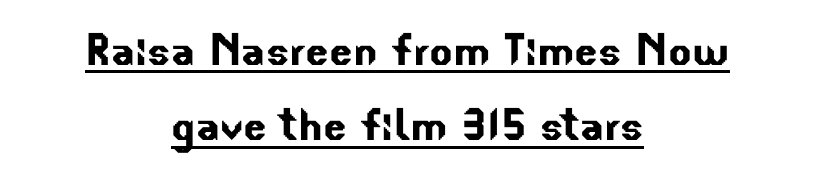
Where is the straight margin? There isn't one; the lines are centered. Whoever set this chose a conventional vertical rhythm. This rendering leaves character spacing at its baseline value. The words here are underlined. Character widths vary here, with narrow letters taking less room than wide ones.
